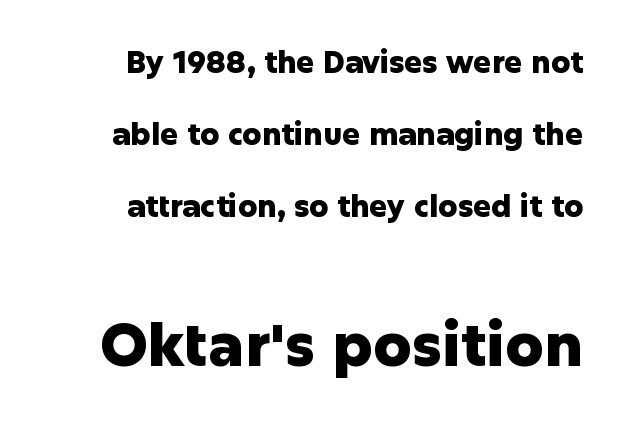
Reading top to bottom, the characters get bigger at the block break. Observe the absence of serifs on each vertical stroke in this sample. Every character sits straight up, as roman type does. Here the glyphs are tracked normally, forming tight word shapes.
